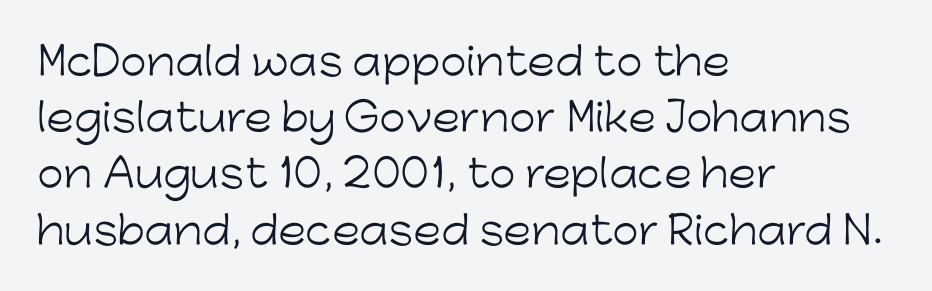
Bold? No — there's no thickening of the strokes. A typesetter would call this proportional, since set widths differ per character. Unmarked baselines from the first word to the last. Line spacing here is normal. Every character sits straight up, as roman type does. The rag falls on the right side of this text block.
